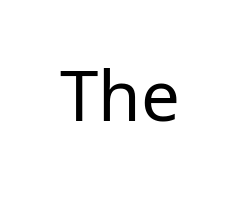
{"serif": "no", "italic": "no", "bold": "no", "weight": "regular", "width": "normal", "stroke_contrast": "low", "x_height": "medium", "monospaced": "no", "underline": "no", "letter_spacing": "normal", "letter_spacing_em": 0.0, "glyph_px": 69}
